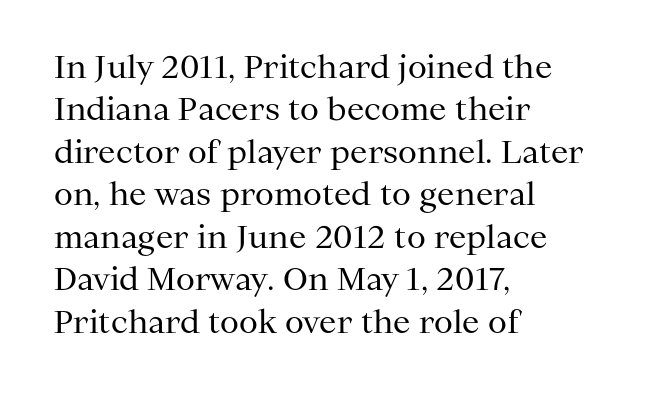
Q: Is the text bold? A: No.
Q: Is the text italic (slanted)? A: No, it is upright.
Q: Is the typeface a serif or a sans-serif typeface? A: Serif.
Q: Is the text underlined? A: No.
Q: How is the paragraph aligned? A: Left-aligned.
Q: Is the spacing between letters normal or unusually wide? A: Normal.
Q: Is the spacing between lines tight, normal or loose? A: Normal.
Q: Width (condensed, normal, or wide)? A: Normal.
Q: Stroke contrast? A: Medium.
Q: x-height? A: Medium.
Q: Monospaced? A: No.
